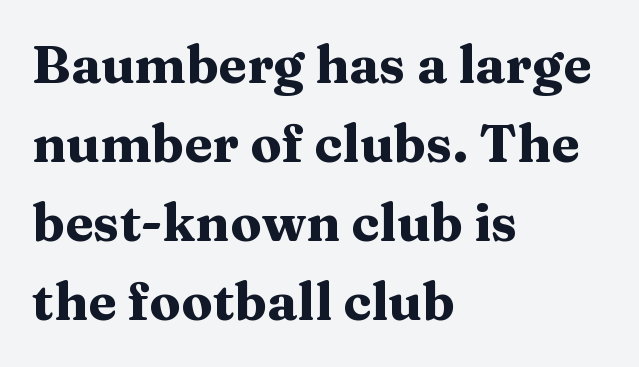
The passage shown stacks its lines at a standard gap. Caption: standard tracking, unaltered. Character widths vary here, with narrow letters taking less room than wide ones. If you drew a ruler down the left edge, every line would touch it. This is the regular roman posture of the typeface.
